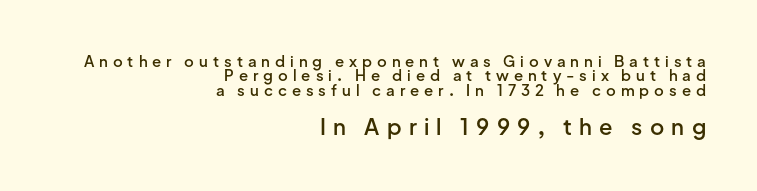
{"italic": "no", "bold": "semi", "underline": "no", "align": "right", "line_spacing": "tight", "line_spacing_ratio": 0.96, "letter_spacing": "wide", "letter_spacing_em": 0.33, "larger_block": "second", "size_ratio": 1.47, "glyph_px": 22}
